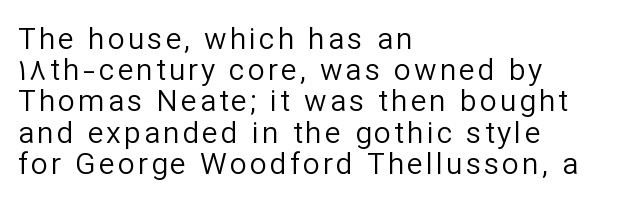
The image shows 30 px regular-weight sans-serif type, upright; set left-aligned, tight line spacing (1.04x), not underlined; low stroke contrast and a medium x-height.
